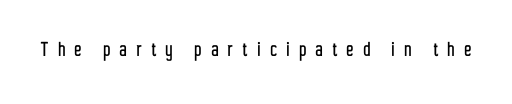
{"italic": "no", "underline": "no", "letter_spacing": "wide", "letter_spacing_em": 0.42, "glyph_px": 23}
